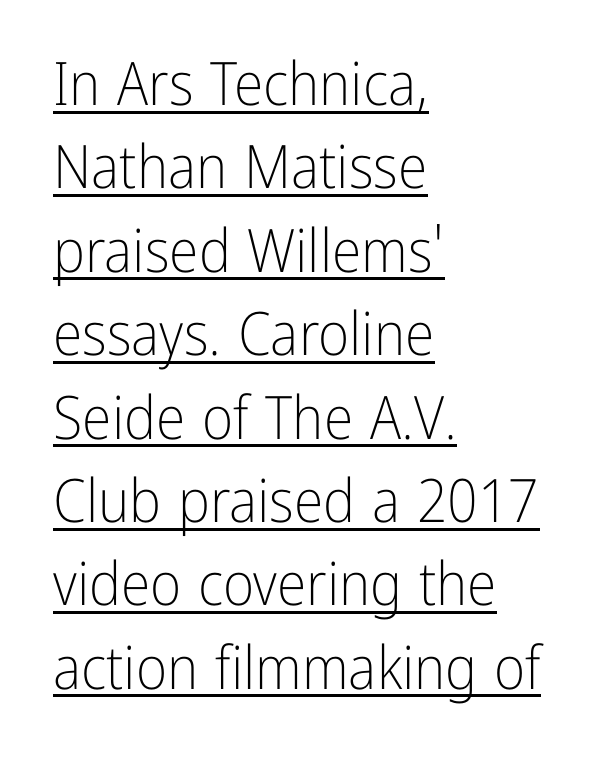
Q: Is the text bold? A: No.
Q: Is the text italic (slanted)? A: No, it is upright.
Q: Is the typeface a serif or a sans-serif typeface? A: Sans-serif.
Q: Is the text underlined? A: Yes.
Q: How is the paragraph aligned? A: Left-aligned.
Q: Is the spacing between letters normal or unusually wide? A: Normal.
Q: Is the spacing between lines tight, normal or loose? A: Normal.
Q: Width (condensed, normal, or wide)? A: Condensed.
Q: Stroke contrast? A: Low.
Q: x-height? A: Medium.
Q: Monospaced? A: No.
